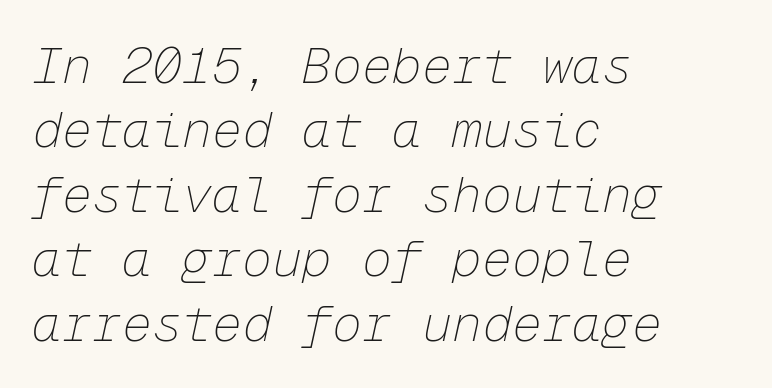
{"italic": "yes", "lean": "right", "slant_degrees": 12, "bold": "no", "weight": "thin", "width": "normal", "stroke_contrast": "low", "x_height": "medium", "monospaced": "yes", "underline": "no", "align": "left", "line_spacing": "normal", "line_spacing_ratio": 1.29, "letter_spacing": "normal", "letter_spacing_em": 0.0, "glyph_px": 50}
